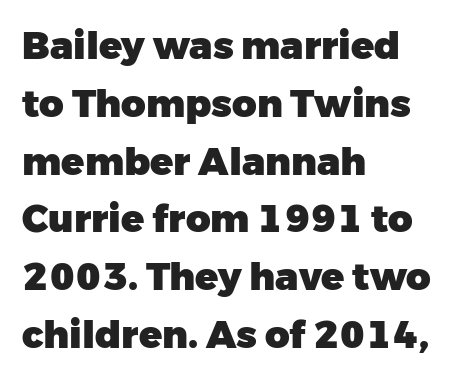
{"serif": "no", "italic": "no", "bold": "yes", "weight": "heavy", "width": "normal", "stroke_contrast": "low", "x_height": "medium", "monospaced": "no", "underline": "no", "align": "left", "line_spacing": "normal", "line_spacing_ratio": 1.52, "letter_spacing": "normal", "letter_spacing_em": 0.0, "glyph_px": 38}
